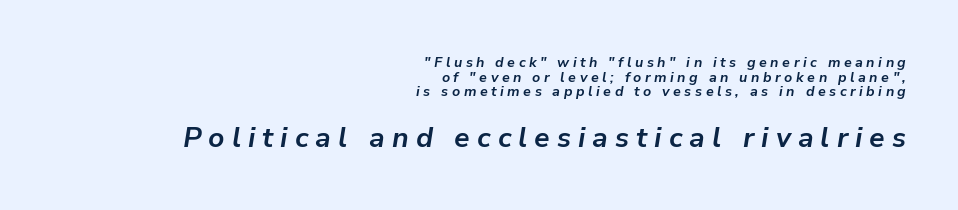
The image shows 28 px bold type, italic (leaning right); set right-aligned, tight line spacing (1.05x), unusually wide letter spacing (+0.25 em), not underlined; the second (bottom) block is 2.0x larger; low stroke contrast and a medium x-height.
